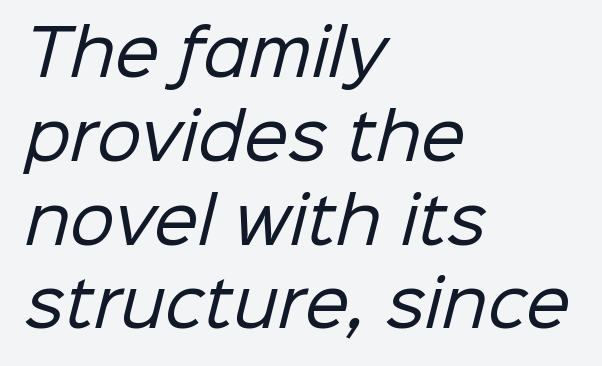
The image shows 63 px regular-weight sans-serif type; set left-aligned, normal line spacing (1.33x), normal letter spacing, not underlined; low stroke contrast and a medium x-height.
